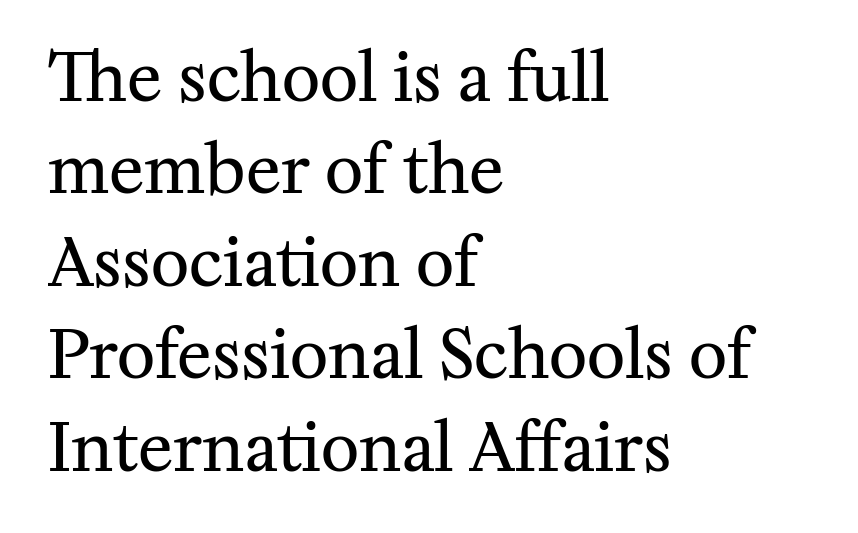
Q: Is the text bold? A: No.
Q: Is the text italic (slanted)? A: No, it is upright.
Q: Is the typeface a serif or a sans-serif typeface? A: Serif.
Q: Is the text underlined? A: No.
Q: How is the paragraph aligned? A: Left-aligned.
Q: Is the spacing between letters normal or unusually wide? A: Normal.
Q: Is the spacing between lines tight, normal or loose? A: Normal.
Q: Width (condensed, normal, or wide)? A: Normal.
Q: Stroke contrast? A: Medium.
Q: x-height? A: Medium.
Q: Monospaced? A: No.
